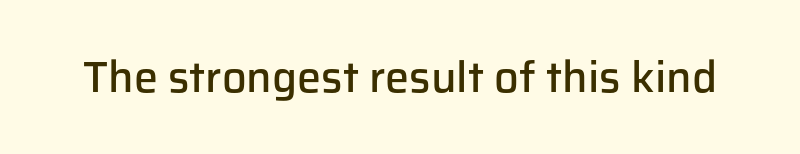
Q: Is the text bold? A: Semi-bold.
Q: Is the text italic (slanted)? A: No, it is upright.
Q: Is the typeface a serif or a sans-serif typeface? A: Sans-serif.
Q: Is the text underlined? A: No.
Q: Is the spacing between letters normal or unusually wide? A: Normal.
Q: Width (condensed, normal, or wide)? A: Normal.
Q: Stroke contrast? A: Low.
Q: x-height? A: Medium.
Q: Monospaced? A: No.
